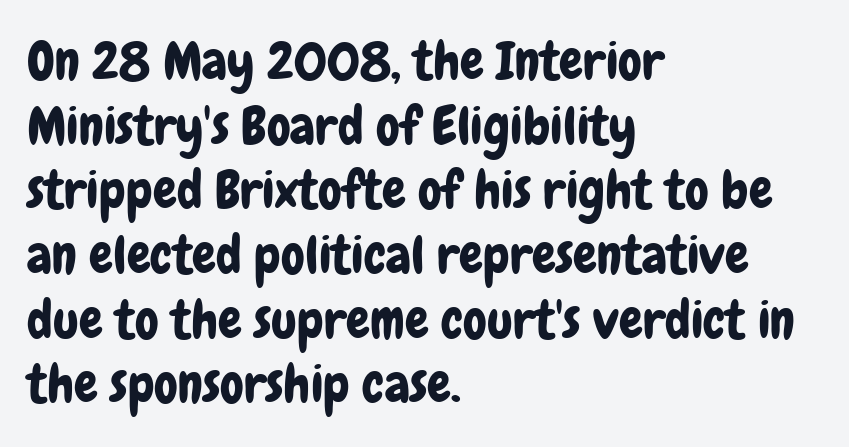
{"serif": "no", "italic": "no", "width": "condensed", "stroke_contrast": "low", "x_height": "medium", "monospaced": "no", "underline": "no", "align": "left", "line_spacing_ratio": 1.22, "letter_spacing": "normal", "letter_spacing_em": 0.0, "glyph_px": 53}
